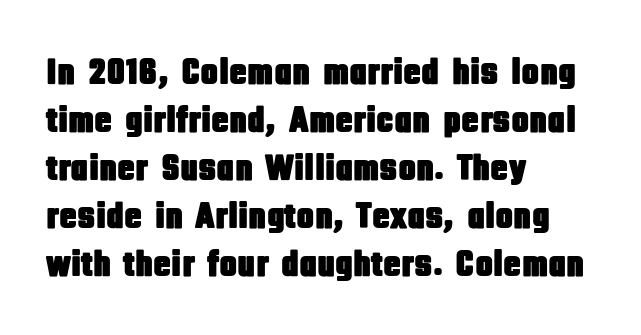
Q: Is the text italic (slanted)? A: No, it is upright.
Q: Is the typeface a serif or a sans-serif typeface? A: Sans-serif.
Q: Is the text underlined? A: No.
Q: How is the paragraph aligned? A: Left-aligned.
Q: Is the spacing between letters normal or unusually wide? A: Normal.
Q: Is the spacing between lines tight, normal or loose? A: Normal.
Q: Width (condensed, normal, or wide)? A: Condensed.
Q: Stroke contrast? A: Low.
Q: x-height? A: Large.
Q: Monospaced? A: No.
